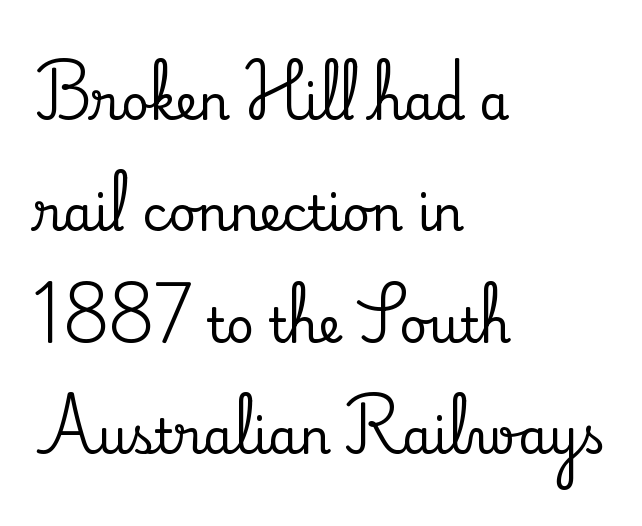
Nobody touched the tracking dial on this one. Descenders hang freely into open space. A roman cut, with each character standing at attention. The text block is weighted toward the left margin, trailing off unevenly rightward. In terms of leading, this rendering errs on the spacious side.
